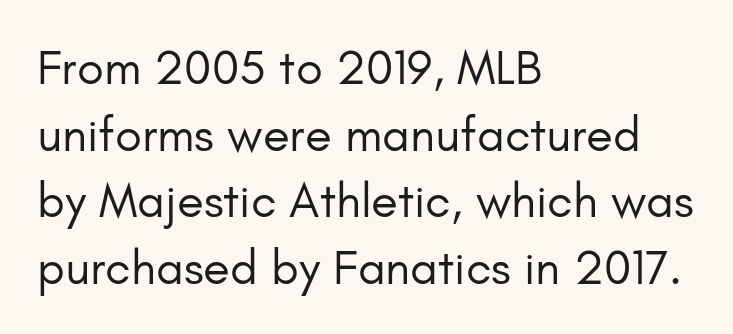
Each letter keeps its own natural width here, so spacing adapts to shape. A normal amount of white space separates one row of letters from the next. In terms of letterform style, serifs are entirely absent. Short note: letters normally spaced.
